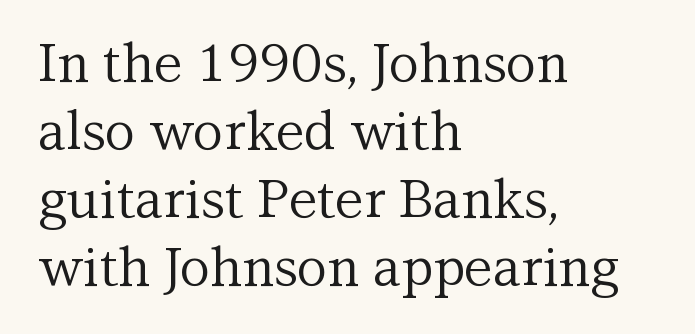
Caption: face not bold, strokes unweighted. Caption: standard tracking, unaltered. Each letter keeps its own natural width here, so spacing adapts to shape. Observe the serifs anchoring each vertical stroke in this sample.
